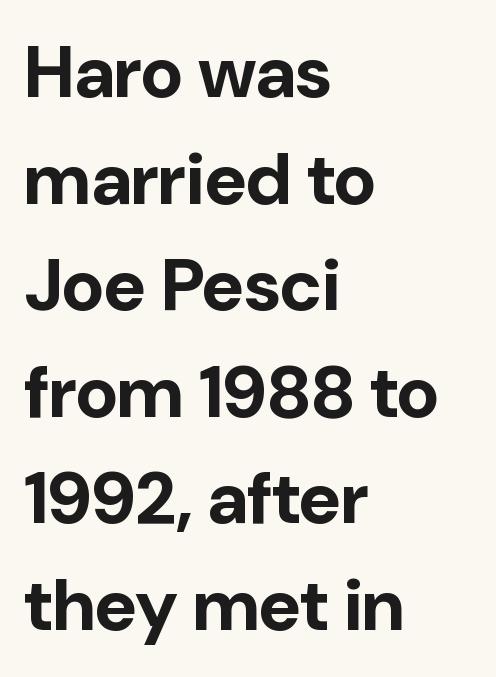
Does the type have serifs? No, each stem ends abruptly. If you drew a line through each stem, it would be perfectly vertical. Descenders hang freely into open space. Weight check: bold — yes, fully. The rendering uses natural spacing where letterforms have individual widths.
